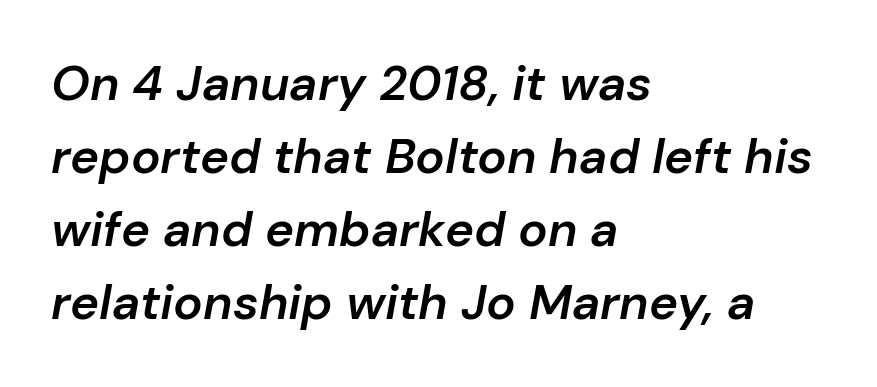
{"italic": "yes", "lean": "right", "slant_degrees": 10, "bold": "semi", "weight": "semibold", "width": "normal", "stroke_contrast": "low", "x_height": "medium", "monospaced": "no", "underline": "no", "align": "left", "line_spacing": "normal", "line_spacing_ratio": 1.49, "letter_spacing": "normal", "letter_spacing_em": 0.0, "glyph_px": 49}
